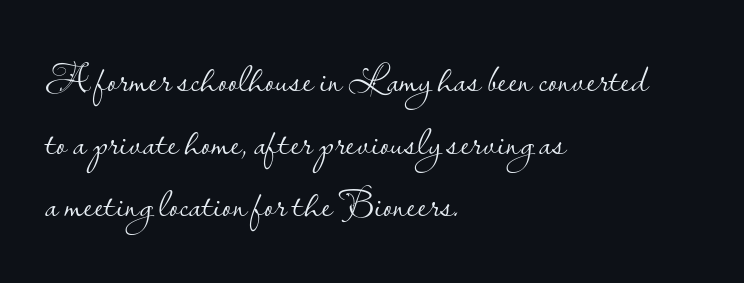
The image shows 41 px light sans-serif type; set left-aligned, normal line spacing (1.53x), normal letter spacing, not underlined; low stroke contrast and a small x-height.
